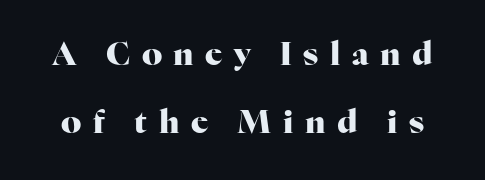
The image shows 32 px heavy serif type, upright; set loose line spacing (2.13x), unusually wide letter spacing (+0.36 em), not underlined; high stroke contrast and a medium x-height.
